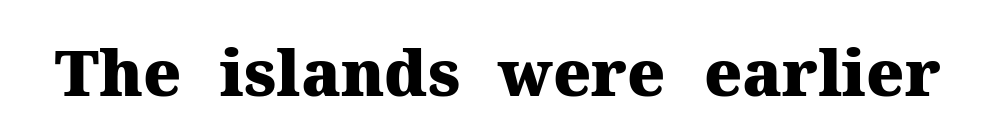
The image shows 64 px heavy serif type, upright; set normal letter spacing, not underlined; medium stroke contrast and a medium x-height.
